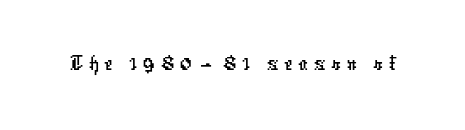
The image shows 47 px condensed sans-serif type; set not underlined; low stroke contrast and a medium x-height.
